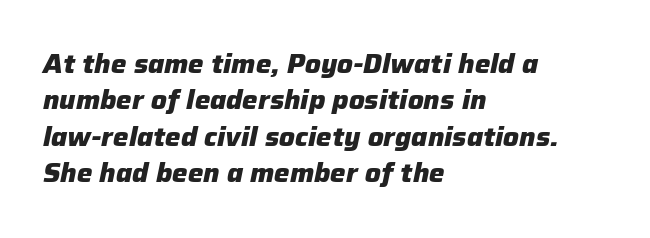
Q: Is the text bold? A: Yes.
Q: Is the text italic (slanted)? A: Yes, it leans right by about 12 degrees.
Q: Is the text underlined? A: No.
Q: How is the paragraph aligned? A: Left-aligned.
Q: Is the spacing between letters normal or unusually wide? A: Normal.
Q: Is the spacing between lines tight, normal or loose? A: Normal.
